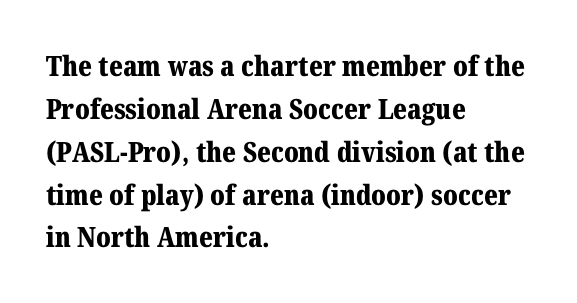
{"serif": "yes", "italic": "no", "bold": "yes", "weight": "bold", "width": "normal", "stroke_contrast": "medium", "x_height": "medium", "monospaced": "no", "underline": "no", "align": "left", "line_spacing": "normal", "line_spacing_ratio": 1.53, "letter_spacing": "normal", "letter_spacing_em": 0.0, "glyph_px": 28}
